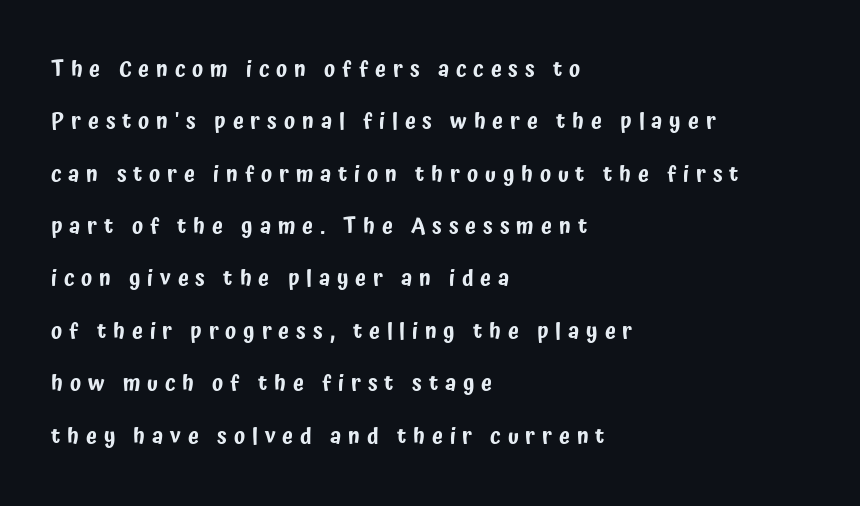
{"italic": "no", "underline": "no", "align": "left", "line_spacing": "loose", "line_spacing_ratio": 2.38, "letter_spacing": "wide", "letter_spacing_em": 0.31, "glyph_px": 22}
